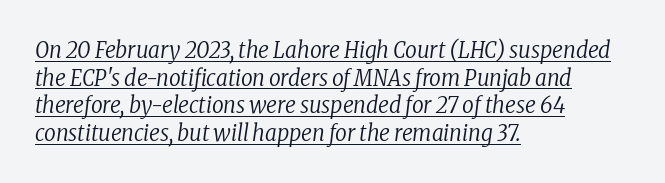
{"italic": "yes", "lean": "right", "slant_degrees": 8, "bold": "no", "underline": "yes", "align": "left", "line_spacing_ratio": 1.2, "letter_spacing": "normal", "letter_spacing_em": 0.0, "glyph_px": 23}
